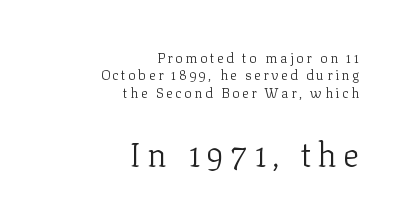
{"serif": "yes", "italic": "no", "bold": "no", "weight": "light", "width": "normal", "stroke_contrast": "low", "x_height": "medium", "monospaced": "no", "underline": "no", "align": "right", "line_spacing_ratio": 1.24, "larger_block": "second", "size_ratio": 2.43, "glyph_px": 34}
